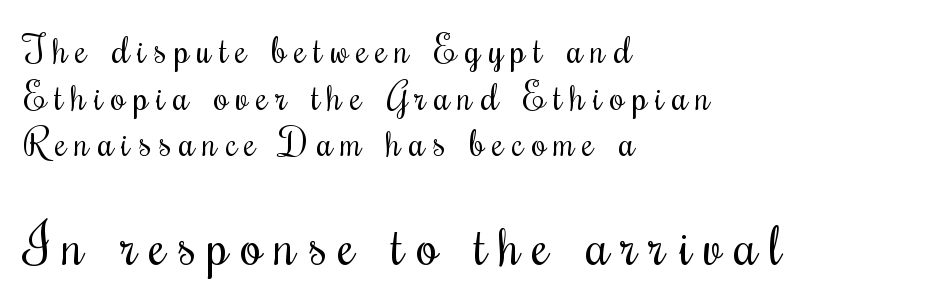
The image shows 55 px regular-weight, condensed serif type; set left-aligned, normal line spacing (1.26x), unusually wide letter spacing (+0.22 em), not underlined; the second (bottom) block is 1.49x larger; medium stroke contrast and a small x-height.
